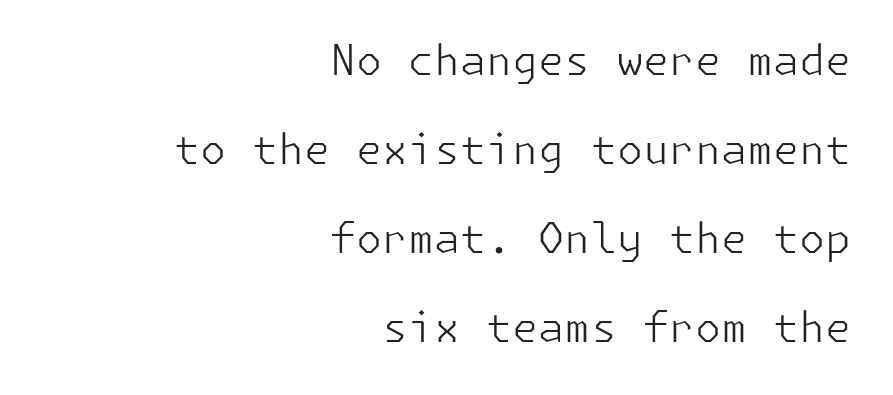
Q: Is the text bold? A: No.
Q: Is the text italic (slanted)? A: No, it is upright.
Q: Is the typeface a serif or a sans-serif typeface? A: Sans-serif.
Q: Is the text underlined? A: No.
Q: How is the paragraph aligned? A: Right-aligned.
Q: Is the spacing between letters normal or unusually wide? A: Normal.
Q: Is the spacing between lines tight, normal or loose? A: Loose.
Q: Width (condensed, normal, or wide)? A: Normal.
Q: Stroke contrast? A: Low.
Q: x-height? A: Medium.
